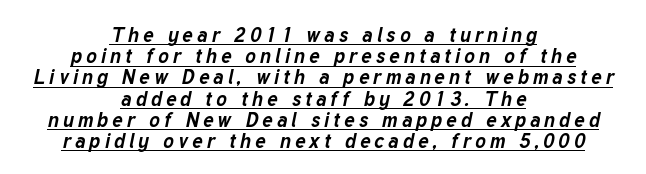
The text carries the slant typical of an italic or oblique font. The line-height multiplier appears low, near solid setting. This is heavy type, rendered in bold. Short and long lines alike share a common midpoint.
